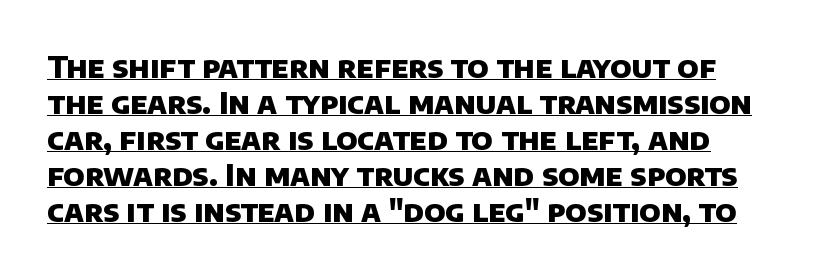
{"serif": "no", "bold": "yes", "weight": "heavy", "width": "normal", "stroke_contrast": "low", "x_height": "large", "monospaced": "no", "underline": "yes", "line_spacing_ratio": 1.2, "letter_spacing": "normal", "letter_spacing_em": 0.0, "glyph_px": 30}
